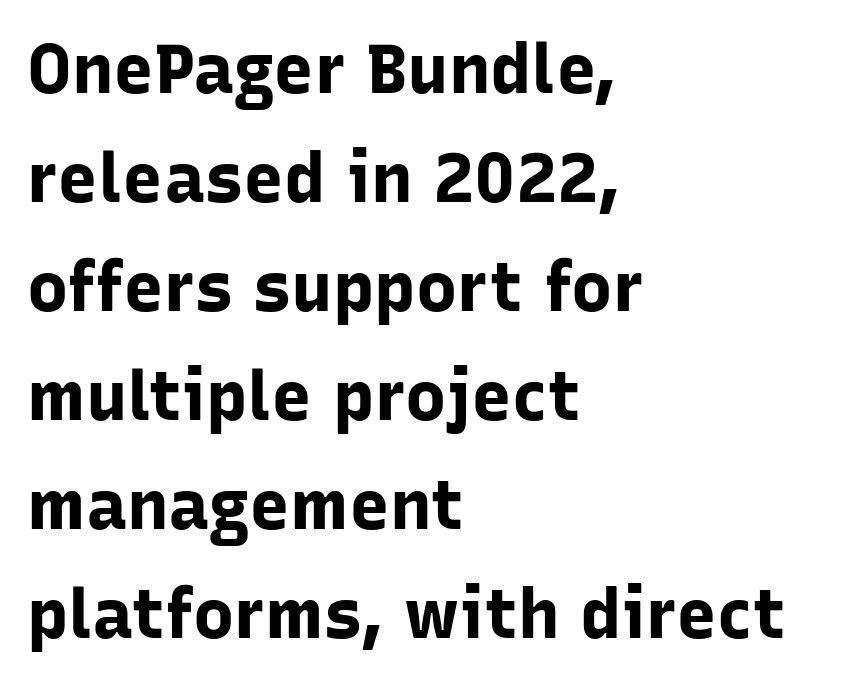
Q: Is the text bold? A: Yes.
Q: Is the text italic (slanted)? A: No, it is upright.
Q: Is the typeface a serif or a sans-serif typeface? A: Sans-serif.
Q: Is the text underlined? A: No.
Q: How is the paragraph aligned? A: Left-aligned.
Q: Is the spacing between letters normal or unusually wide? A: Normal.
Q: Is the spacing between lines tight, normal or loose? A: Normal.
Q: Width (condensed, normal, or wide)? A: Normal.
Q: Stroke contrast? A: Low.
Q: x-height? A: Medium.
Q: Monospaced? A: No.
